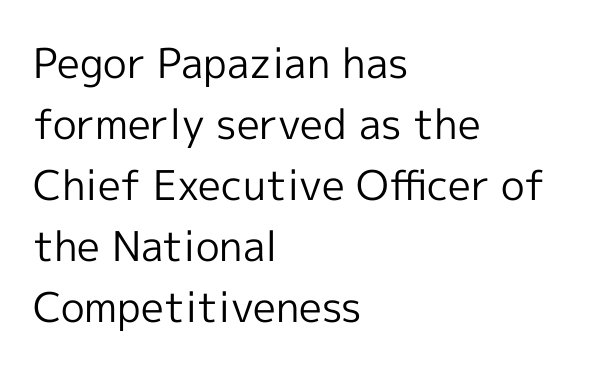
Q: Is the text bold? A: No.
Q: Is the text italic (slanted)? A: No, it is upright.
Q: Is the typeface a serif or a sans-serif typeface? A: Sans-serif.
Q: Is the text underlined? A: No.
Q: How is the paragraph aligned? A: Left-aligned.
Q: Is the spacing between letters normal or unusually wide? A: Normal.
Q: Is the spacing between lines tight, normal or loose? A: Normal.
Q: Width (condensed, normal, or wide)? A: Normal.
Q: x-height? A: Medium.
Q: Monospaced? A: No.
